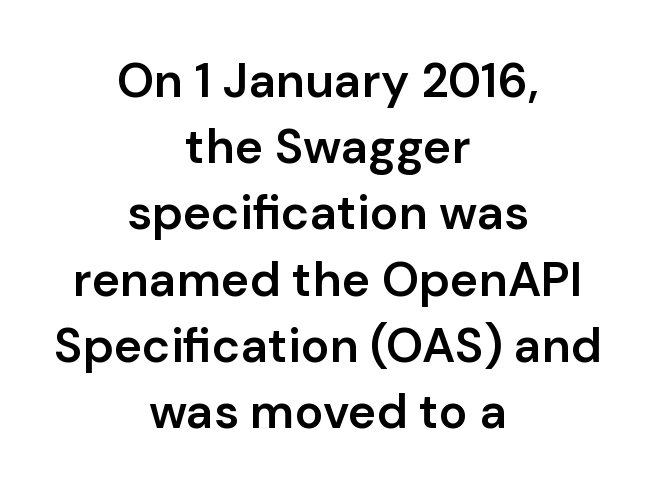
{"serif": "no", "italic": "no", "bold": "semi", "weight": "semibold", "width": "normal", "stroke_contrast": "low", "x_height": "medium", "monospaced": "no", "underline": "no", "align": "center", "line_spacing": "normal", "line_spacing_ratio": 1.38, "letter_spacing": "normal", "letter_spacing_em": 0.0, "glyph_px": 48}
